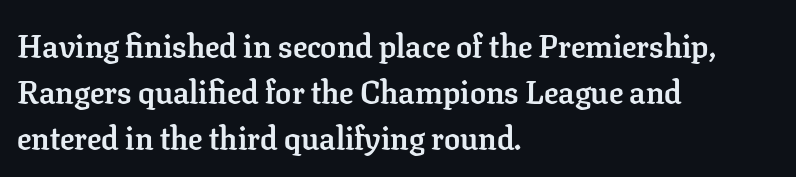
Leading: standard. Emphasis by weight is at full strength: bold. Varying glyph widths throughout — classic text-font behaviour. Rendered with straight, roman letterforms. Observe the serifs anchoring each vertical stroke in this sample.
